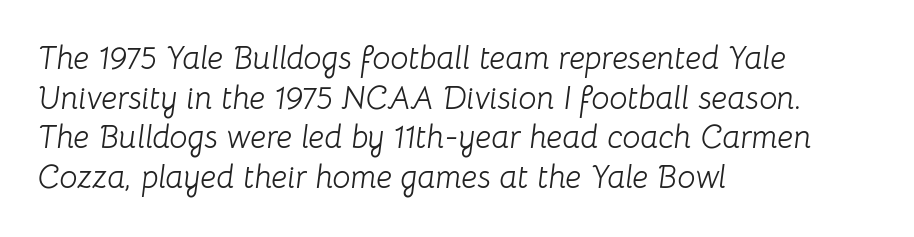
{"italic": "yes", "lean": "right", "slant_degrees": 8, "bold": "no", "weight": "light", "width": "normal", "stroke_contrast": "low", "x_height": "medium", "monospaced": "no", "underline": "no", "align": "left", "line_spacing_ratio": 1.24, "letter_spacing": "normal", "letter_spacing_em": 0.0, "glyph_px": 32}
